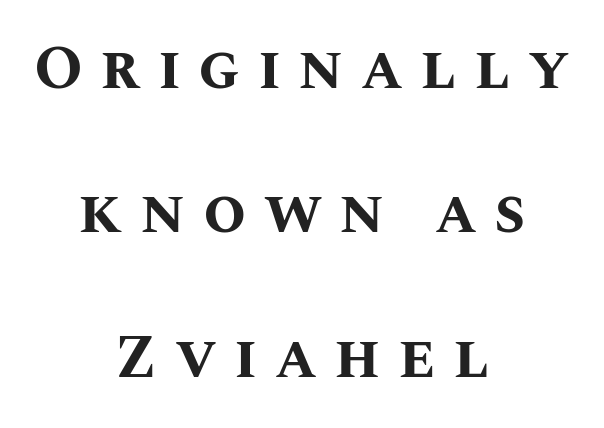
Q: Is the text bold? A: Yes.
Q: Is the text italic (slanted)? A: No, it is upright.
Q: Is the text underlined? A: No.
Q: How is the paragraph aligned? A: Centered.
Q: Is the spacing between letters normal or unusually wide? A: Unusually wide.
Q: Is the spacing between lines tight, normal or loose? A: Loose.
Q: Width (condensed, normal, or wide)? A: Normal.
Q: Stroke contrast? A: Medium.
Q: x-height? A: Large.
Q: Monospaced? A: No.
